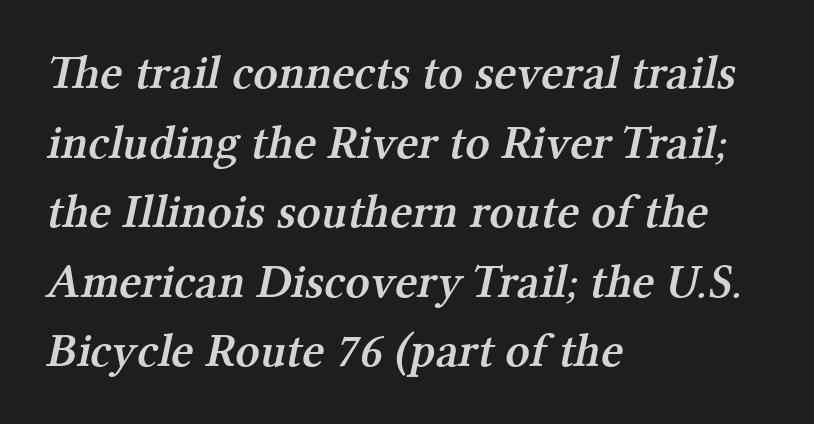
{"serif": "yes", "bold": "semi", "weight": "semibold", "width": "normal", "stroke_contrast": "medium", "x_height": "medium", "monospaced": "no", "underline": "no", "align": "left", "line_spacing": "normal", "line_spacing_ratio": 1.45, "letter_spacing": "normal", "letter_spacing_em": 0.0, "glyph_px": 48}
